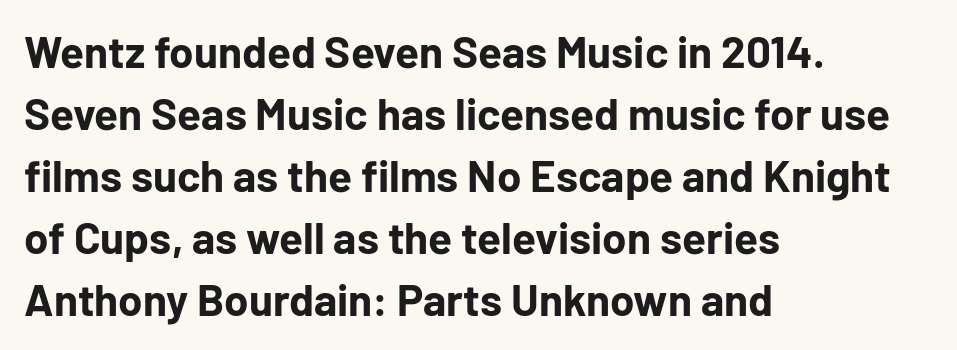
The image shows 44 px bold sans-serif type, upright; set left-aligned, normal line spacing (1.41x), normal letter spacing, not underlined; low stroke contrast and a medium x-height.
